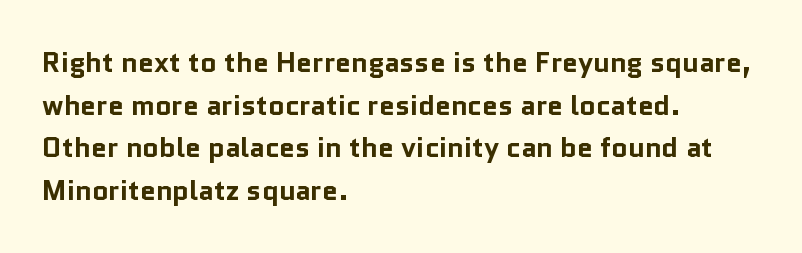
{"serif": "no", "italic": "no", "bold": "yes", "weight": "bold", "width": "normal", "stroke_contrast": "low", "x_height": "medium", "monospaced": "no", "underline": "no", "align": "left", "line_spacing": "normal", "line_spacing_ratio": 1.52, "letter_spacing": "normal", "letter_spacing_em": 0.0, "glyph_px": 28}
